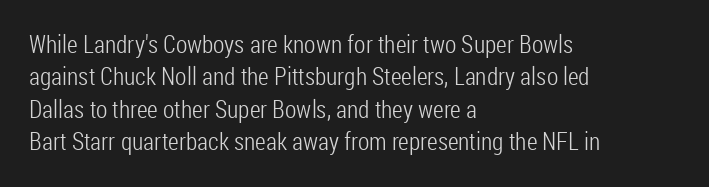
The image shows 25 px text type, upright; set left-aligned, normal line spacing (1.3x), normal letter spacing, not underlined.
